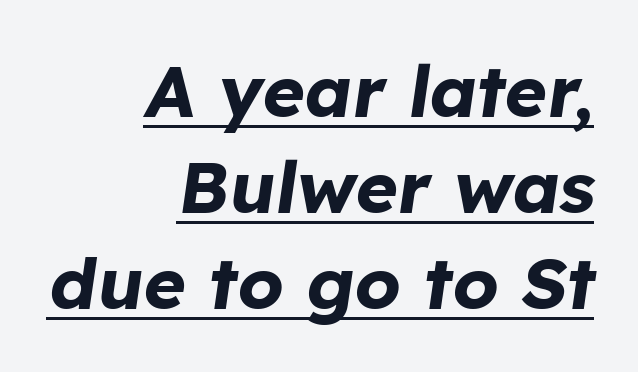
The image shows 72 px bold type, italic (leaning right); set right-aligned, normal line spacing (1.33x), normal letter spacing, underlined; low stroke contrast and a medium x-height.
